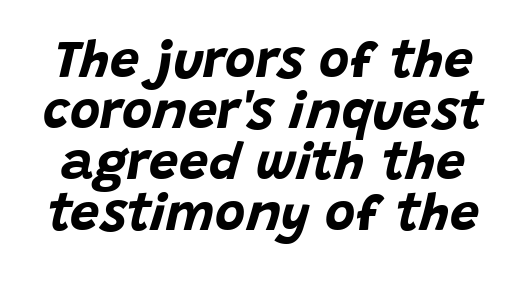
Characters are canted at an angle relative to the baseline's perpendicular. The letters are bold, with thick, heavy strokes. There is no visible air inserted between adjacent glyphs. Spacing verdict: proportional, widths tailored to each character. Any mark beneath the type? The region is blank.
